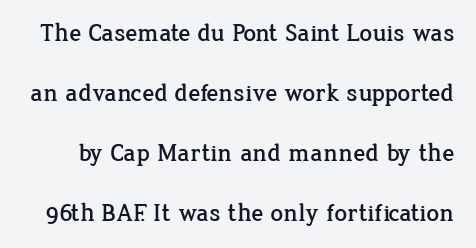
The image shows 25 px text type, upright; set loose line spacing (2.4x), normal letter spacing, not underlined.
